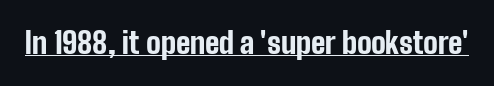
Grotesque or geometric, the face here clearly has no serifs. Plenty of ink on the page — the face is bold. Characters follow at the spacing the type designer built in. Vertical strokes here are truly vertical. Proportional: the letters do not fall into vertical columns. The face used here appears with an underline applied.
